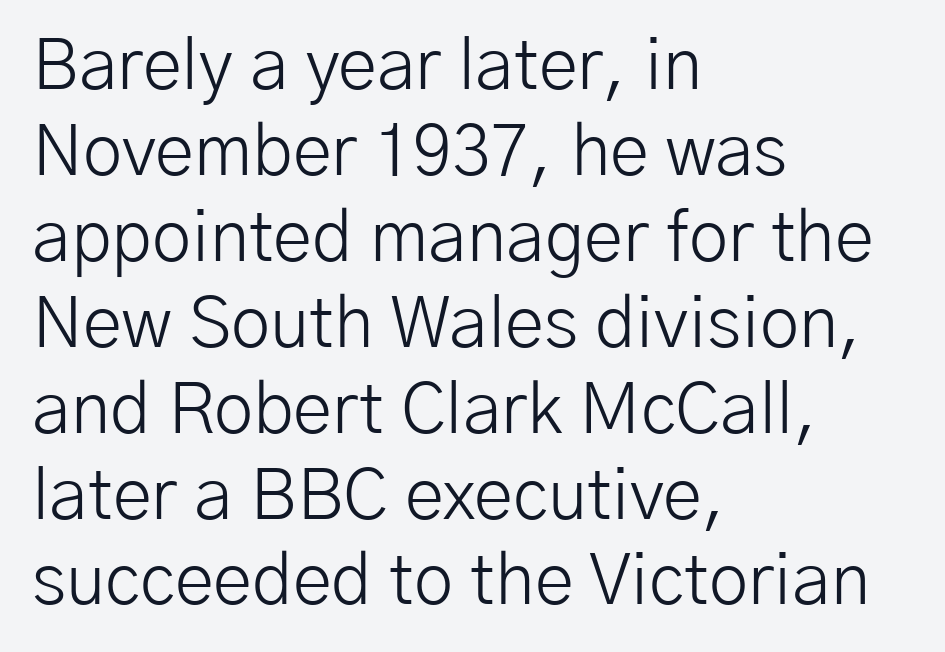
Q: Is the text bold? A: No.
Q: Is the text italic (slanted)? A: No, it is upright.
Q: Is the typeface a serif or a sans-serif typeface? A: Sans-serif.
Q: Is the text underlined? A: No.
Q: How is the paragraph aligned? A: Left-aligned.
Q: Is the spacing between letters normal or unusually wide? A: Normal.
Q: Width (condensed, normal, or wide)? A: Normal.
Q: Stroke contrast? A: Low.
Q: x-height? A: Medium.
Q: Monospaced? A: No.
